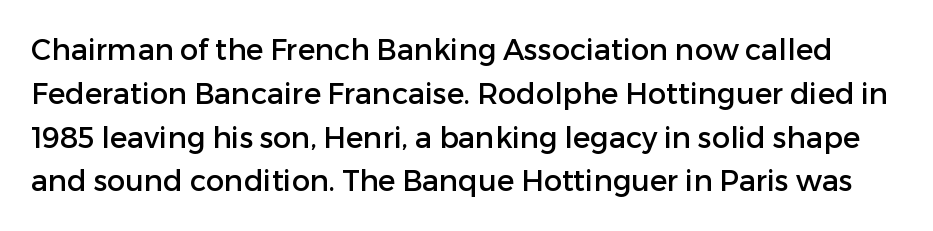
The image shows 29 px sans-serif type, upright; set normal line spacing (1.51x), normal letter spacing, not underlined; low stroke contrast and a medium x-height.
